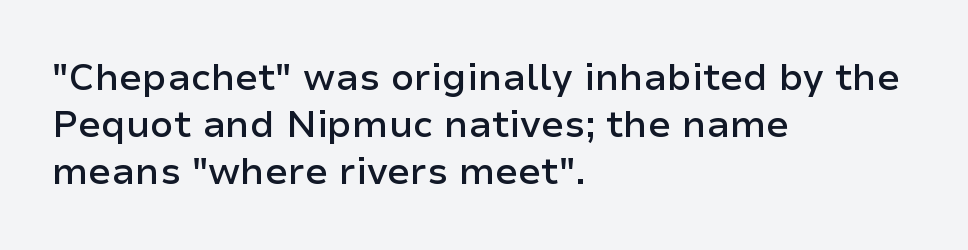
Check where the strokes stop: nothing finishes them off — pure sans. This sample is left-justified, so line endings fall wherever the words run out. Letters rest on an invisible, unmarked baseline. Upright lettering throughout.
